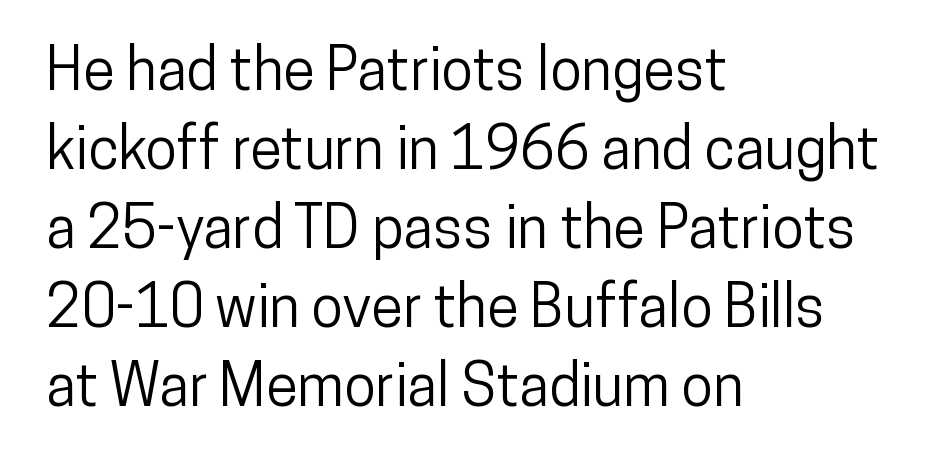
The image shows 58 px condensed sans-serif type, upright; set left-aligned, normal line spacing (1.36x), normal letter spacing, not underlined; low stroke contrast and a medium x-height.
